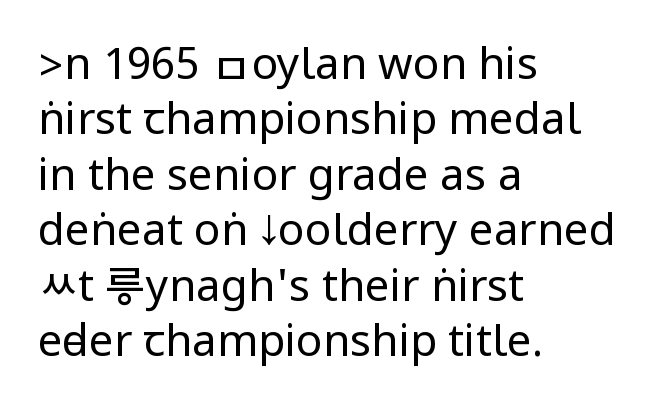
Every stem runs plumb, perpendicular to the baseline. Classification — sans serif. Unmarked baselines from the first word to the last. A typesetter would call this zero additional tracking. Whoever set this chose a conventional vertical rhythm. Visually the block forms a straight wall on the left and a jagged coastline on the right.
